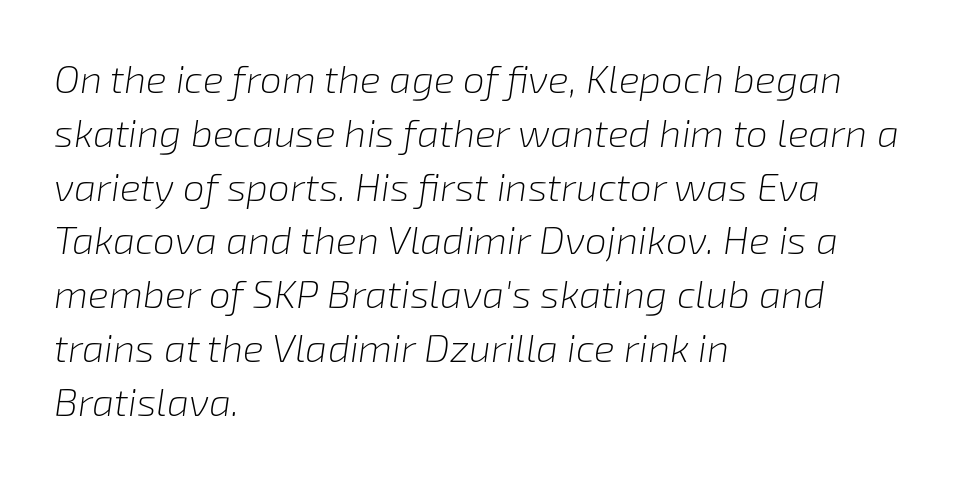
{"italic": "yes", "lean": "right", "slant_degrees": 8, "bold": "no", "weight": "light", "width": "normal", "stroke_contrast": "low", "x_height": "medium", "monospaced": "no", "underline": "no", "align": "left", "line_spacing": "normal", "line_spacing_ratio": 1.38, "letter_spacing": "normal", "letter_spacing_em": 0.0, "glyph_px": 39}
